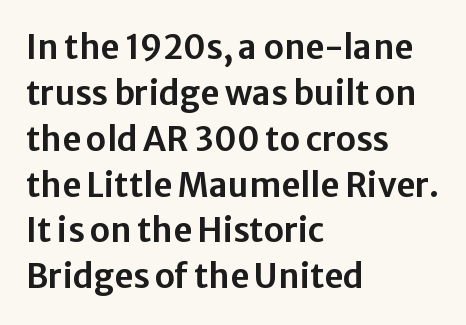
Q: Is the text italic (slanted)? A: No, it is upright.
Q: Is the typeface a serif or a sans-serif typeface? A: Sans-serif.
Q: Is the text underlined? A: No.
Q: How is the paragraph aligned? A: Left-aligned.
Q: Is the spacing between letters normal or unusually wide? A: Normal.
Q: Is the spacing between lines tight, normal or loose? A: Normal.
Q: Width (condensed, normal, or wide)? A: Normal.
Q: Stroke contrast? A: Low.
Q: x-height? A: Medium.
Q: Monospaced? A: No.
